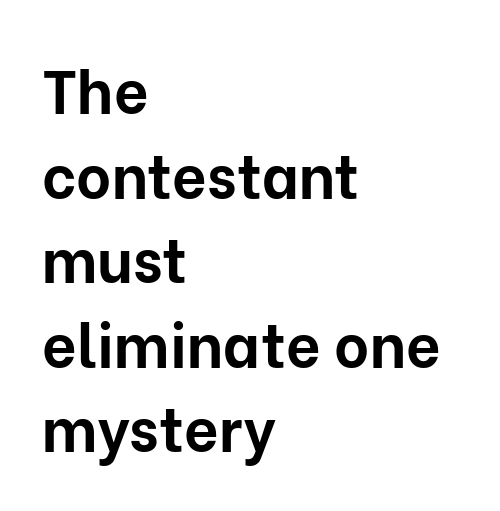
{"serif": "no", "italic": "no", "bold": "yes", "weight": "bold", "width": "normal", "stroke_contrast": "low", "x_height": "medium", "monospaced": "no", "underline": "no", "align": "left", "line_spacing": "normal", "line_spacing_ratio": 1.41, "letter_spacing": "normal", "letter_spacing_em": 0.0, "glyph_px": 60}
